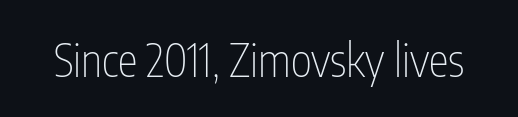
The image shows 45 px thin, condensed sans-serif type, upright; set normal letter spacing, not underlined; low stroke contrast and a medium x-height.
